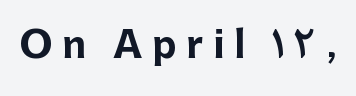
{"serif": "no", "italic": "no", "bold": "yes", "weight": "bold", "width": "normal", "stroke_contrast": "low", "x_height": "medium", "monospaced": "no", "underline": "no", "letter_spacing": "wide", "letter_spacing_em": 0.26, "glyph_px": 37}
